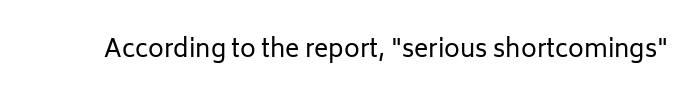
Only glyphs here, with clear space below each row. Notice how the stems are strictly vertical — no italics here. Between one letter and the next there's only the usual sliver of space. Is this a heavy cut? Hardly; it is regular or lighter.
